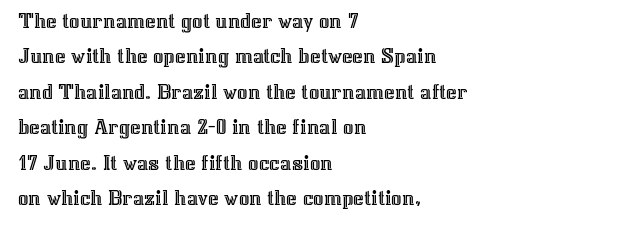
{"italic": "no", "underline": "no", "align": "left", "line_spacing": "normal", "line_spacing_ratio": 1.54, "letter_spacing": "normal", "letter_spacing_em": 0.0, "glyph_px": 23}
